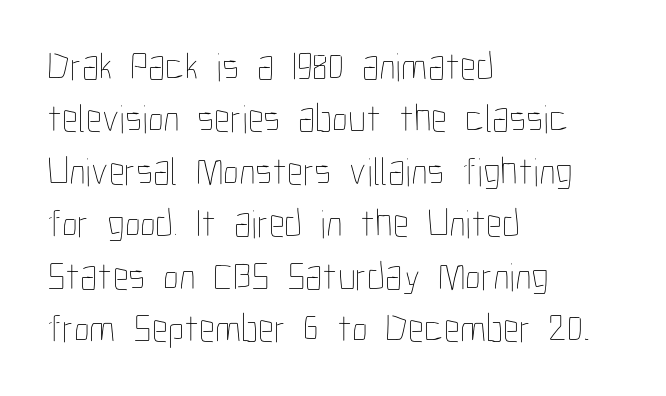
{"italic": "no", "bold": "no", "weight": "thin", "width": "condensed", "stroke_contrast": "low", "x_height": "medium", "monospaced": "no", "underline": "no", "align": "left", "line_spacing": "normal", "line_spacing_ratio": 1.31, "letter_spacing": "normal", "letter_spacing_em": 0.0, "glyph_px": 40}
